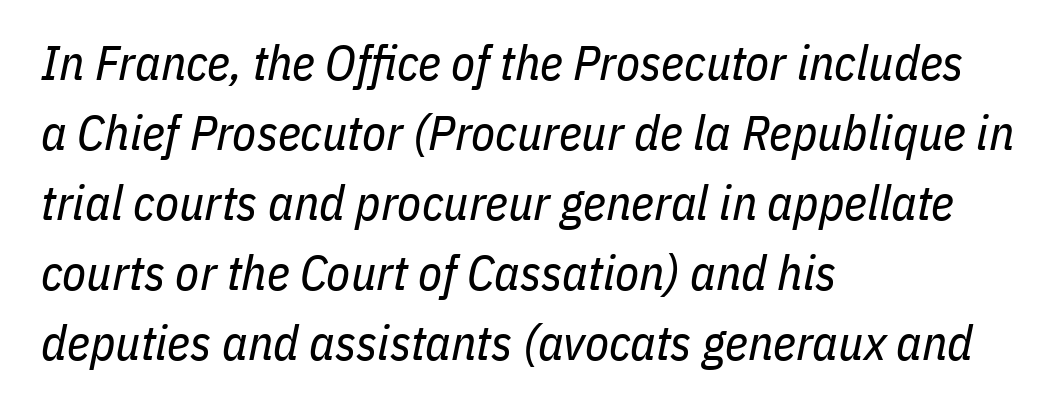
Q: Is the text bold? A: No.
Q: Is the text italic (slanted)? A: Yes, it leans right by about 11 degrees.
Q: Is the text underlined? A: No.
Q: How is the paragraph aligned? A: Left-aligned.
Q: Is the spacing between letters normal or unusually wide? A: Normal.
Q: Is the spacing between lines tight, normal or loose? A: Normal.
Q: Width (condensed, normal, or wide)? A: Condensed.
Q: Stroke contrast? A: Low.
Q: x-height? A: Medium.
Q: Monospaced? A: No.
